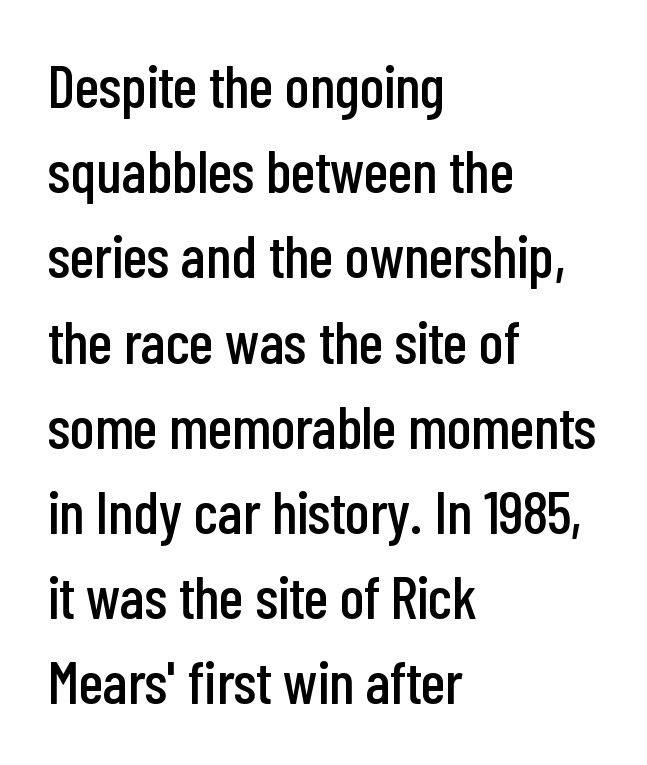
Unlike a traditional serif, this face leaves its strokes unadorned. Is there any slant? The stems are plumb. Has an underline been added? It has not. One-word summary of the alignment: left.
